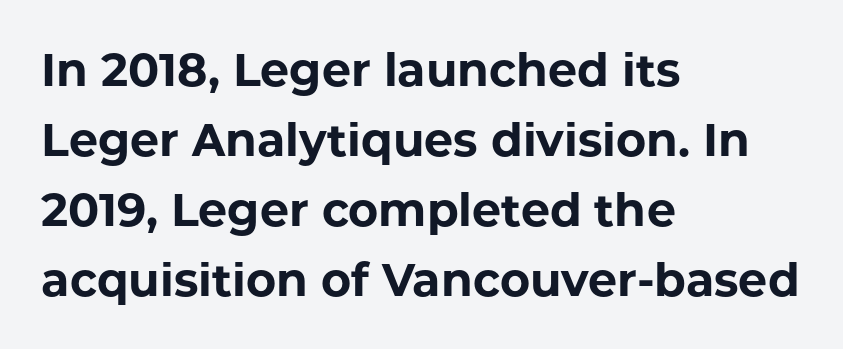
The image shows 46 px bold sans-serif type, upright; set left-aligned, normal line spacing (1.52x), normal letter spacing, not underlined; low stroke contrast and a medium x-height.
